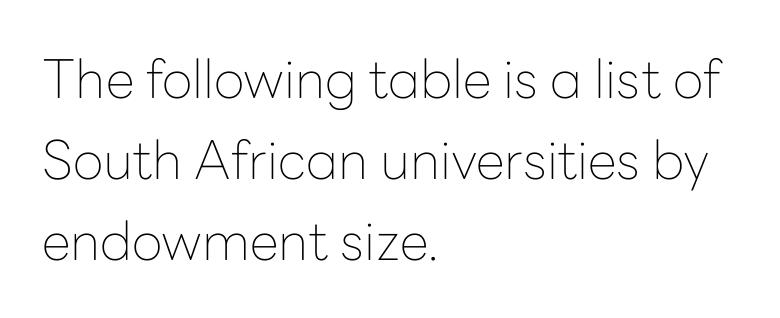
{"serif": "no", "italic": "no", "bold": "no", "weight": "thin", "width": "normal", "stroke_contrast": "low", "x_height": "medium", "monospaced": "no", "underline": "no", "align": "left", "line_spacing": "normal", "line_spacing_ratio": 1.53, "letter_spacing": "normal", "letter_spacing_em": 0.0, "glyph_px": 53}
